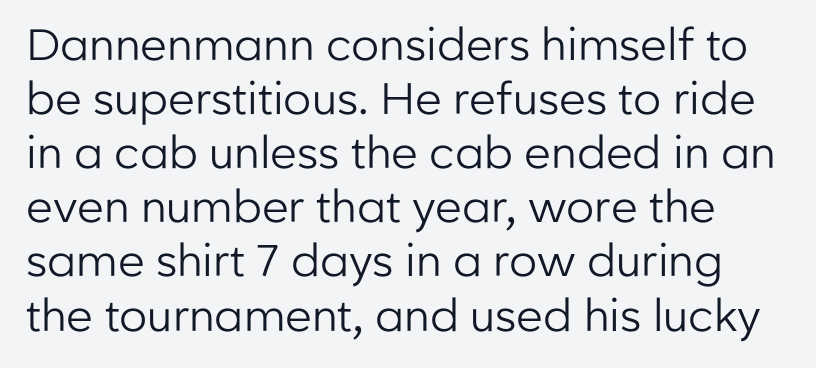
Descender tails drop into unmarked territory. A typesetter would call this proportional, since set widths differ per character. The lettering holds an erect, upright posture throughout. To sum up the face: it is a sans, with no serifs. Stroke thickness stays within the range of a standard reading face or lighter. No extra tracking has been applied to these lines.
